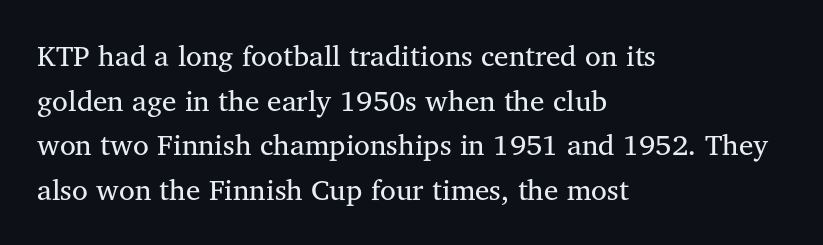
Q: Is the text bold? A: No.
Q: Is the text italic (slanted)? A: No, it is upright.
Q: Is the typeface a serif or a sans-serif typeface? A: Serif.
Q: Is the text underlined? A: No.
Q: How is the paragraph aligned? A: Left-aligned.
Q: Is the spacing between letters normal or unusually wide? A: Normal.
Q: Is the spacing between lines tight, normal or loose? A: Normal.
Q: Width (condensed, normal, or wide)? A: Normal.
Q: Stroke contrast? A: Medium.
Q: x-height? A: Medium.
Q: Monospaced? A: No.
